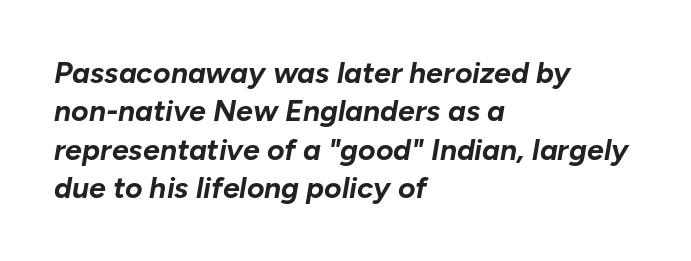
Q: Is the text bold? A: Yes.
Q: Is the text italic (slanted)? A: Yes, it leans right by about 10 degrees.
Q: Is the text underlined? A: No.
Q: How is the paragraph aligned? A: Left-aligned.
Q: Is the spacing between letters normal or unusually wide? A: Normal.
Q: Is the spacing between lines tight, normal or loose? A: Normal.
Q: Width (condensed, normal, or wide)? A: Normal.
Q: Stroke contrast? A: Low.
Q: x-height? A: Medium.
Q: Monospaced? A: No.
